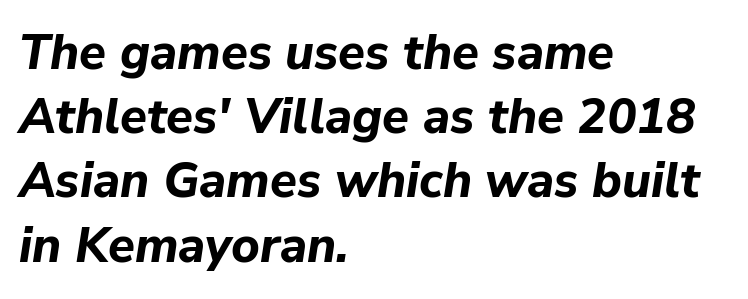
The image shows 49 px bold type, italic (leaning right); set left-aligned, normal line spacing (1.31x), normal letter spacing, not underlined; low stroke contrast and a medium x-height.
